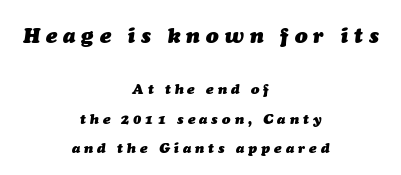
Does the bottom block carry the larger type? No, the top block does. The space between consecutive lines is lavish. The string is rendered with underlining switched off. The setting favours the middle, as headings and verse often do. Designer's note — italics engaged. Between one letter and the next there's a generous, obvious gap.
